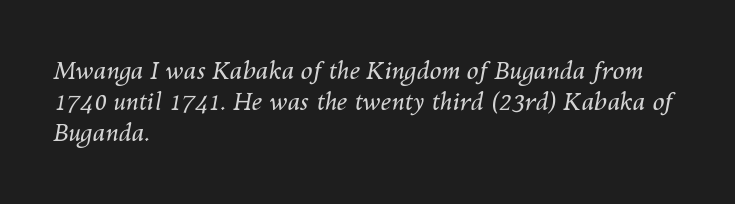
Q: Is the text bold? A: No.
Q: Is the text italic (slanted)? A: Yes, it leans right by about 10 degrees.
Q: Is the text underlined? A: No.
Q: How is the paragraph aligned? A: Left-aligned.
Q: Is the spacing between letters normal or unusually wide? A: Normal.
Q: Is the spacing between lines tight, normal or loose? A: Normal.
